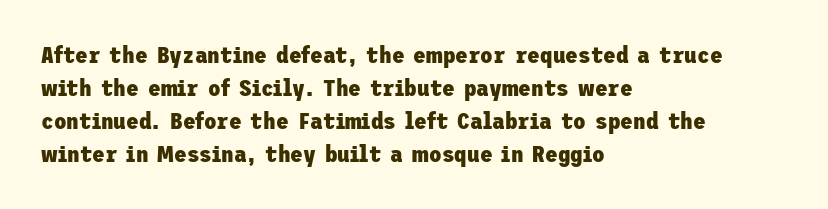
This sample keeps an unexceptional amount of space between lines. Strokes here are thick enough to call this a true bold. A student would call this left alignment; a typographer would say flush left, rag right. You can tell it's not italic because the verticals are truly vertical.
